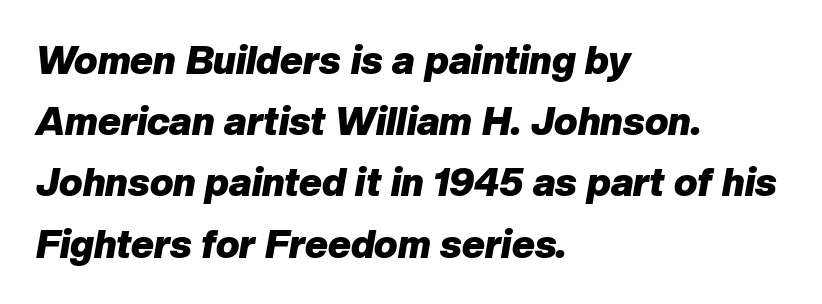
{"italic": "yes", "lean": "right", "slant_degrees": 10, "bold": "yes", "weight": "heavy", "width": "normal", "stroke_contrast": "low", "x_height": "medium", "monospaced": "no", "underline": "no", "align": "left", "line_spacing": "normal", "line_spacing_ratio": 1.57, "letter_spacing": "normal", "letter_spacing_em": 0.0, "glyph_px": 39}
